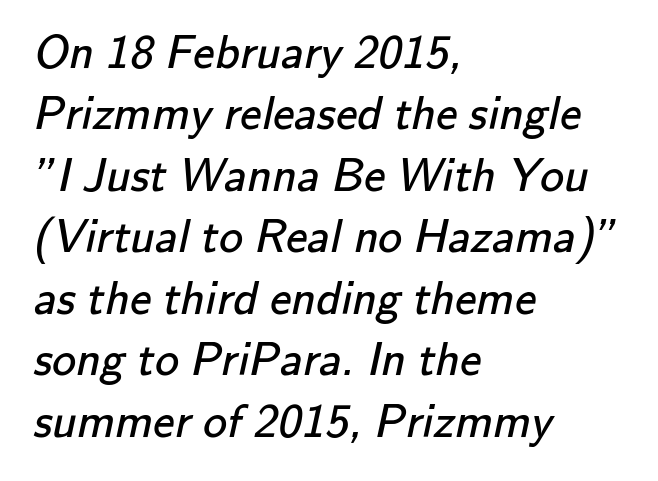
The image shows 48 px regular-weight sans-serif type; set left-aligned, normal line spacing (1.28x), normal letter spacing, not underlined; low stroke contrast and a small x-height.
